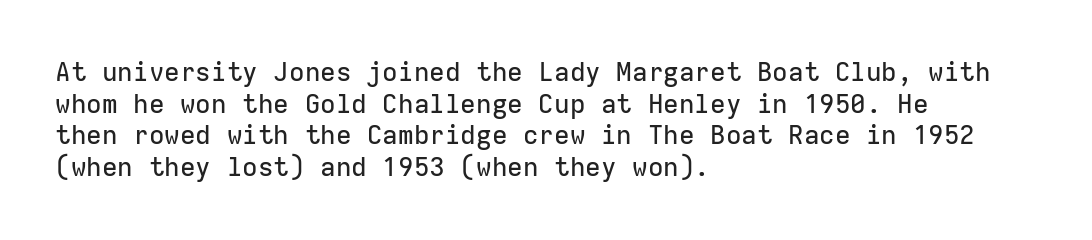
Q: Is the text italic (slanted)? A: No, it is upright.
Q: Is the text underlined? A: No.
Q: How is the paragraph aligned? A: Left-aligned.
Q: Is the spacing between letters normal or unusually wide? A: Normal.
